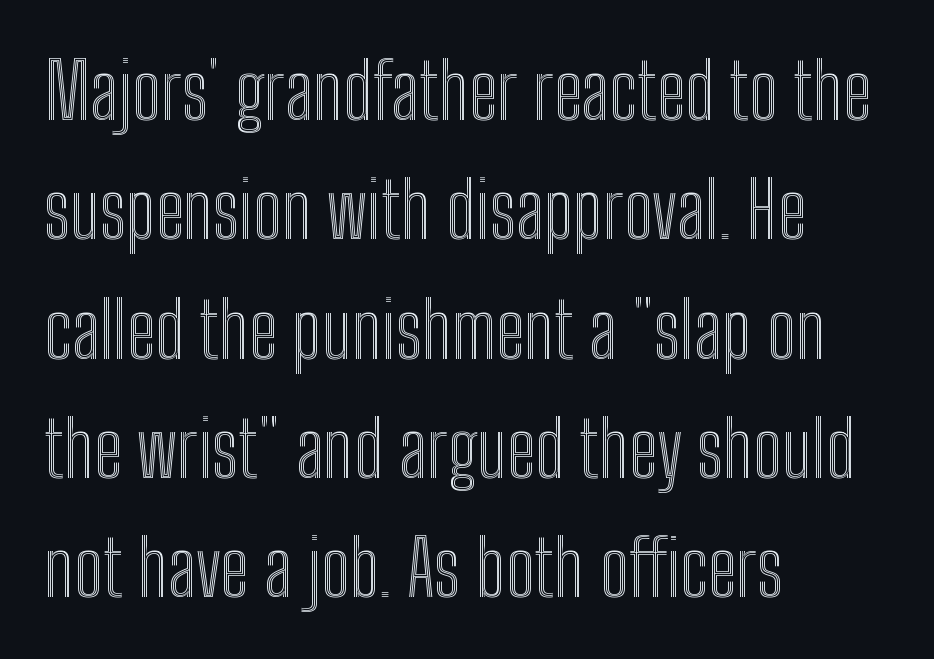
Q: Is the text italic (slanted)? A: No, it is upright.
Q: Is the text underlined? A: No.
Q: How is the paragraph aligned? A: Left-aligned.
Q: Is the spacing between letters normal or unusually wide? A: Normal.
Q: Is the spacing between lines tight, normal or loose? A: Normal.
Q: Width (condensed, normal, or wide)? A: Condensed.
Q: x-height? A: Medium.
Q: Monospaced? A: No.
